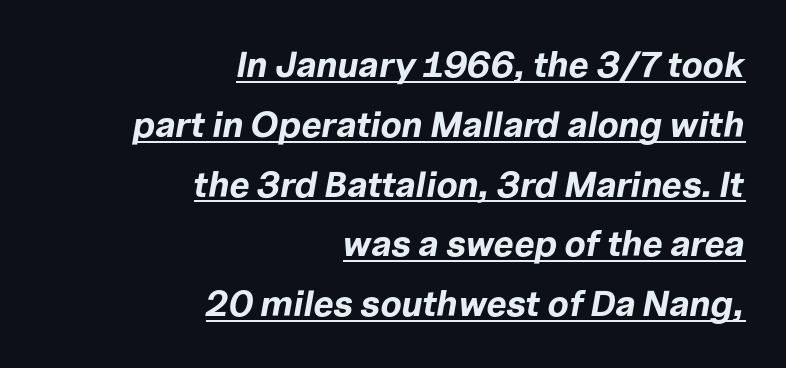
The image shows 36 px bold type, italic (leaning right); set right-aligned, normal line spacing (1.66x), normal letter spacing, underlined; low stroke contrast and a medium x-height.
